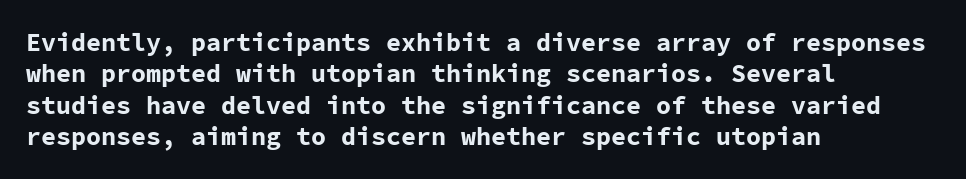
Horizontal alignment here is leftward, the default for most running prose. These lines were composed using upright roman letters. Quick note: underline off. Words appear dense and cohesive because spacing is normal. Honestly, the row spacing looks completely unremarkable. Heft: maximum for text — a bold.
